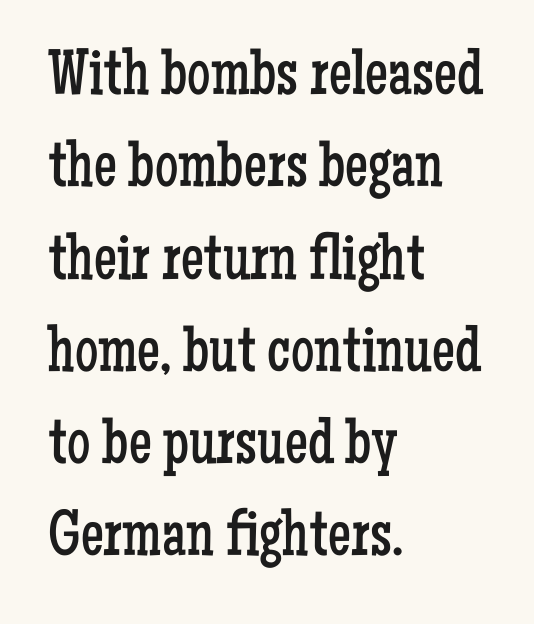
The image shows 65 px regular-weight, condensed serif type, upright; set left-aligned, normal line spacing (1.42x), normal letter spacing, not underlined; low stroke contrast and a medium x-height.
